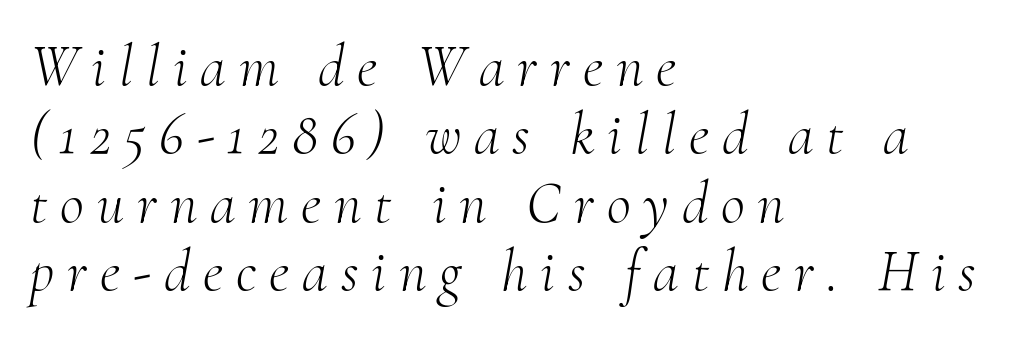
{"serif": "yes", "italic": "yes", "lean": "right", "slant_degrees": 10, "bold": "no", "weight": "light", "width": "normal", "stroke_contrast": "medium", "x_height": "small", "monospaced": "no", "underline": "no", "align": "left", "line_spacing_ratio": 1.16, "letter_spacing": "wide", "letter_spacing_em": 0.22, "glyph_px": 59}
